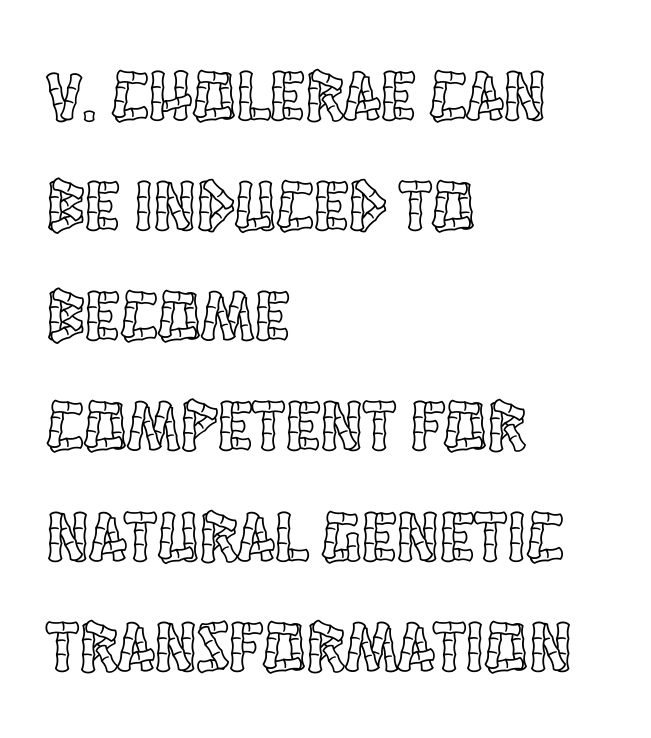
Character widths vary here, with narrow letters taking less room than wide ones. The lines are quadded left. Descender tails drop into unmarked territory. The horizontal fit of the characters is conventional and even.
